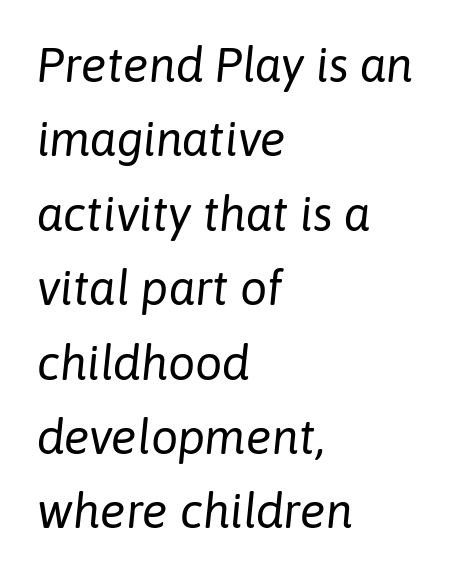
Check under the words: just untouched page. These lines keep a tight, regular rhythm from letter to letter. Stems and bowls with no extra thickness — not bold. A typesetter would call this leading conventional body-copy spacing. Tall strokes in this sample are angled rather than plumb. A typesetter would call this proportional, since set widths differ per character.
